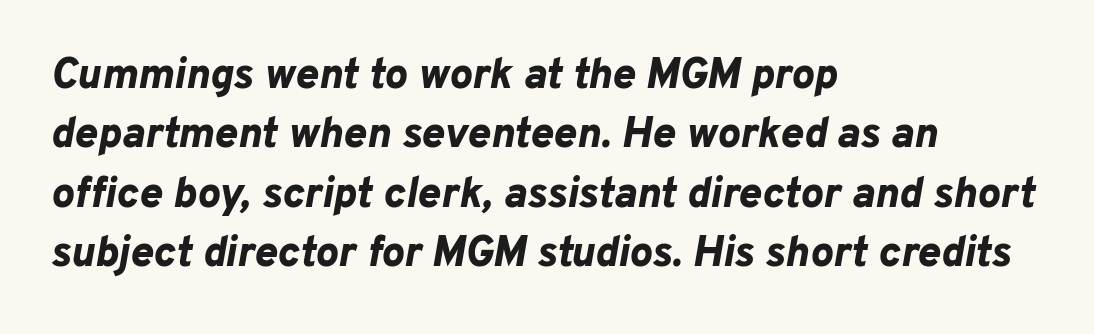
The passage shown is typed in a proportional face where columns would drift. Alignment: flush left. Set as a true bold cut, around the 700 mark. Evenly set lines give the paragraph a standard silhouette. The baseline area is clear. The tracking reads as untouched default to a designer's eye.
